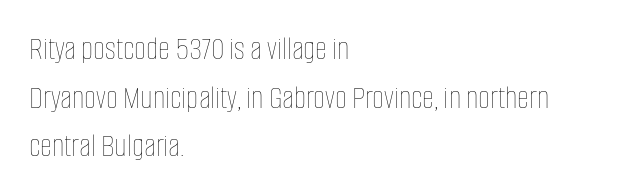
Nothing unusual about the tracking: characters are spaced as the font intends. What's the leading like? Ordinary, nothing unusual. The letters stand upright; this is a roman face. Stems and bowls with no extra thickness — not bold. The glyphs are unaccompanied by any horizontal stroke below them. Notice how the passage keeps a crisp vertical edge on the left only.
